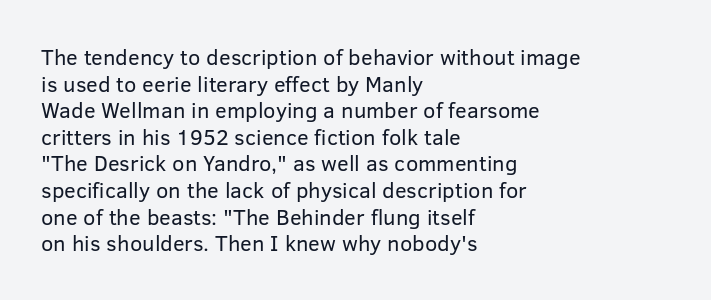
The image shows 22 px text type, upright; set left-aligned, line spacing 1.21x, normal letter spacing, not underlined.
